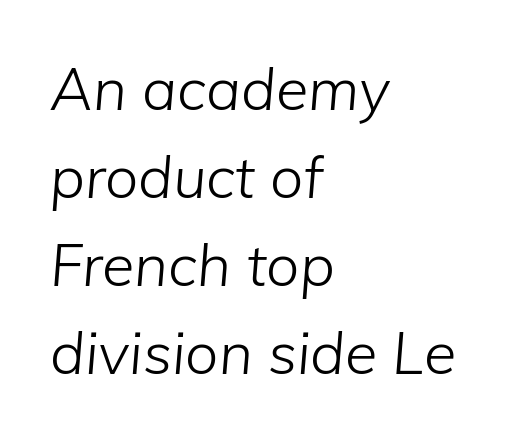
Q: Is the text bold? A: No.
Q: Is the text italic (slanted)? A: Yes, it leans right by about 5 degrees.
Q: Is the text underlined? A: No.
Q: How is the paragraph aligned? A: Left-aligned.
Q: Is the spacing between letters normal or unusually wide? A: Normal.
Q: Is the spacing between lines tight, normal or loose? A: Normal.
Q: Width (condensed, normal, or wide)? A: Normal.
Q: Stroke contrast? A: Low.
Q: x-height? A: Medium.
Q: Monospaced? A: No.
